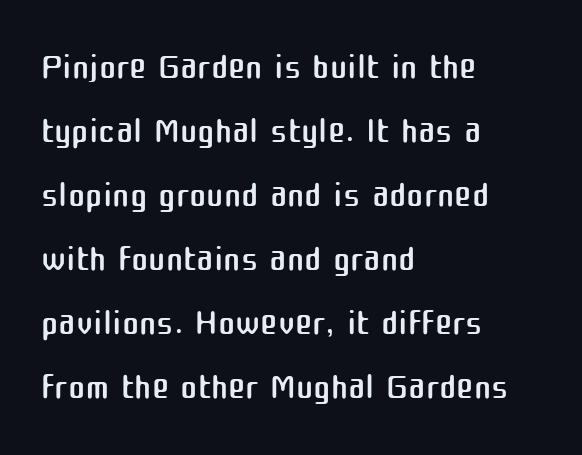
The image shows 52 px regular-weight sans-serif type, upright; set left-aligned, line spacing 1.23x, normal letter spacing, not underlined; medium stroke contrast and a medium x-height.
